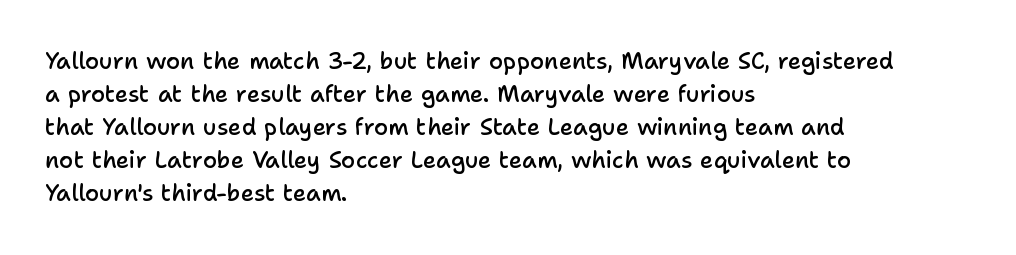
Q: Is the text bold? A: Semi-bold.
Q: Is the text italic (slanted)? A: No, it is upright.
Q: Is the text underlined? A: No.
Q: How is the paragraph aligned? A: Left-aligned.
Q: Is the spacing between letters normal or unusually wide? A: Normal.
Q: Is the spacing between lines tight, normal or loose? A: Normal.
